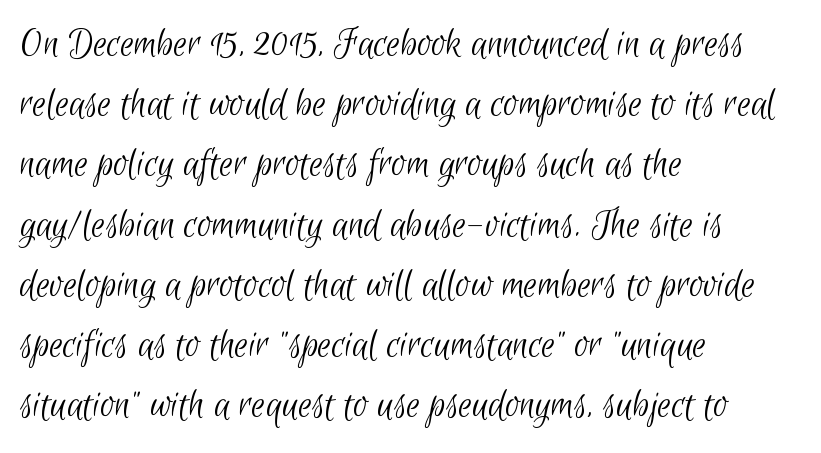
The image shows 43 px light, condensed sans-serif type; set left-aligned, normal line spacing (1.4x), normal letter spacing, not underlined; low stroke contrast and a small x-height.
